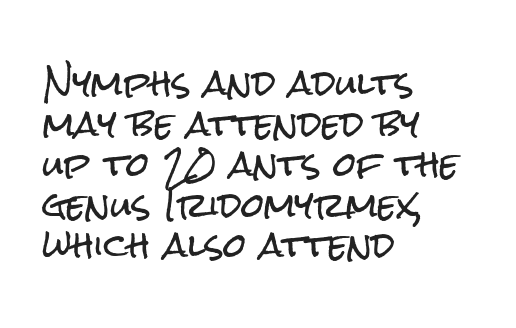
Q: Is the text italic (slanted)? A: No, it is upright.
Q: Is the typeface a serif or a sans-serif typeface? A: Sans-serif.
Q: Is the text underlined? A: No.
Q: How is the paragraph aligned? A: Left-aligned.
Q: Is the spacing between letters normal or unusually wide? A: Normal.
Q: Width (condensed, normal, or wide)? A: Condensed.
Q: Stroke contrast? A: Low.
Q: x-height? A: Medium.
Q: Monospaced? A: No.
